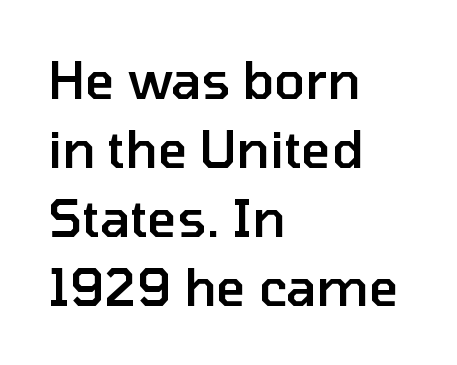
The image shows 51 px semibold sans-serif type, upright; set left-aligned, normal line spacing (1.35x), normal letter spacing, not underlined; low stroke contrast and a medium x-height.
